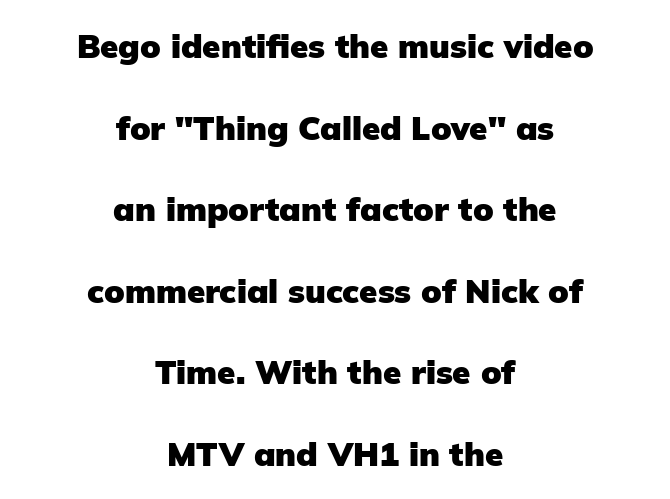
The image shows 33 px heavy sans-serif type, upright; set centered, loose line spacing (2.47x), normal letter spacing, not underlined; low stroke contrast and a medium x-height.
